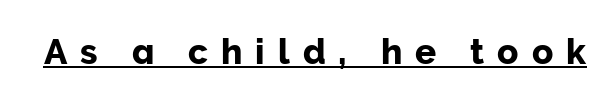
No italicization has been applied; the sample stays upright. The words here are underlined. Stroke terminals: plain, sans-serif. This sample has the flowing, uneven cadence of proportional lettering.
